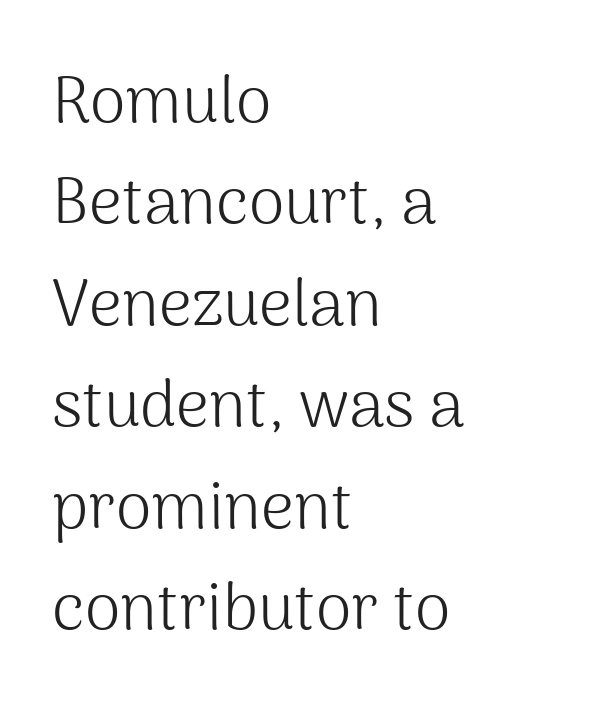
The image shows 65 px light sans-serif type, upright; set left-aligned, normal line spacing (1.56x), normal letter spacing, not underlined; medium stroke contrast and a medium x-height.
